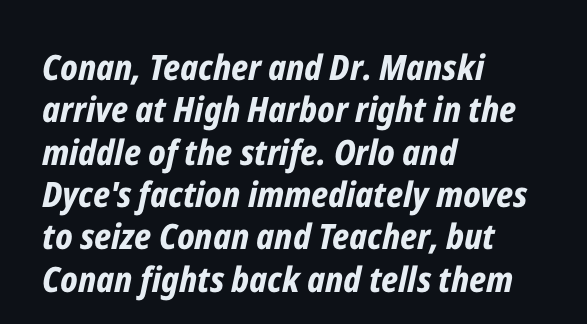
The image shows 35 px bold, condensed type, italic (leaning right); set left-aligned, line spacing 1.21x, normal letter spacing, not underlined; low stroke contrast and a medium x-height.
